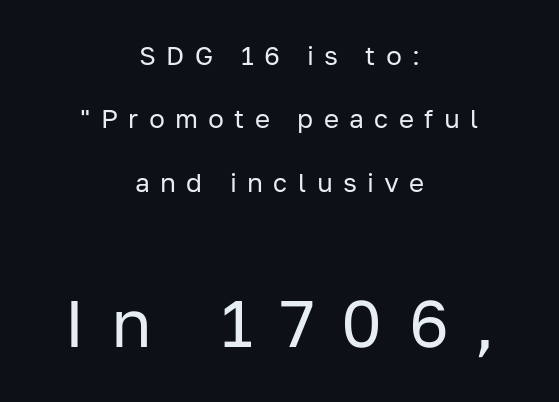
The image shows 66 px regular-weight sans-serif type, upright; set centered, loose line spacing (2.44x), unusually wide letter spacing (+0.4 em), not underlined; the second (bottom) block is 2.54x larger; low stroke contrast and a medium x-height.
